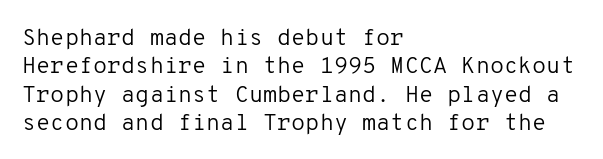
The image shows 23 px text type, upright; set left-aligned, line spacing 1.23x, normal letter spacing, not underlined.
